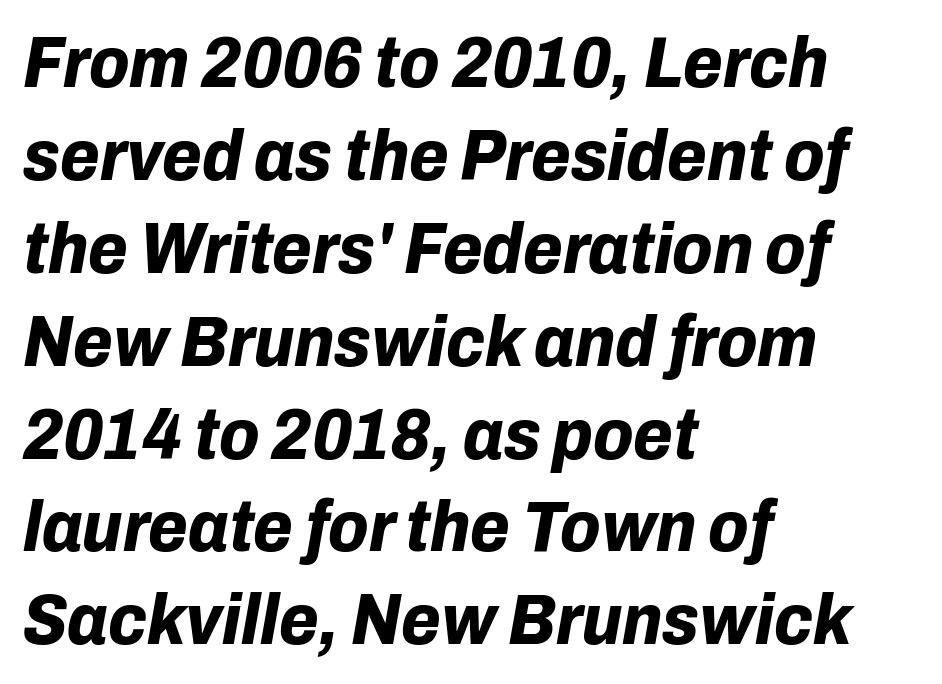
{"italic": "yes", "lean": "right", "slant_degrees": 10, "bold": "yes", "weight": "bold", "width": "normal", "stroke_contrast": "low", "x_height": "medium", "monospaced": "no", "underline": "no", "align": "left", "line_spacing": "normal", "line_spacing_ratio": 1.29, "letter_spacing": "normal", "letter_spacing_em": 0.0, "glyph_px": 72}
